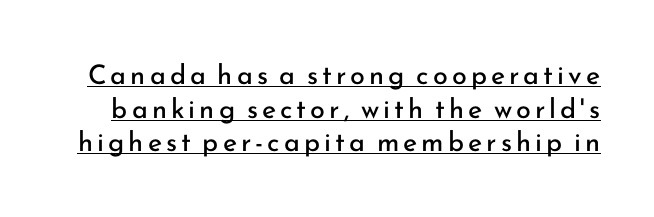
{"italic": "no", "bold": "no", "underline": "yes", "line_spacing": "normal", "line_spacing_ratio": 1.25, "glyph_px": 27}
